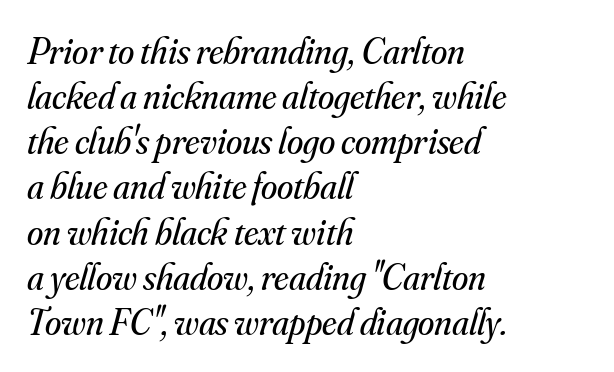
The image shows 37 px regular-weight serif type, italic (leaning right); set left-aligned, line spacing 1.22x, normal letter spacing, not underlined; medium stroke contrast and a small x-height.
